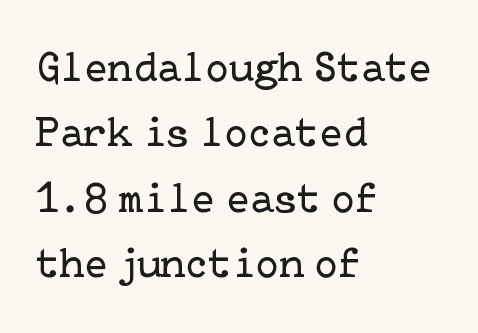
{"serif": "yes", "italic": "no", "bold": "no", "weight": "regular", "width": "normal", "stroke_contrast": "low", "x_height": "medium", "underline": "no", "align": "left", "line_spacing": "normal", "line_spacing_ratio": 1.52, "letter_spacing": "normal", "letter_spacing_em": 0.0, "glyph_px": 43}
